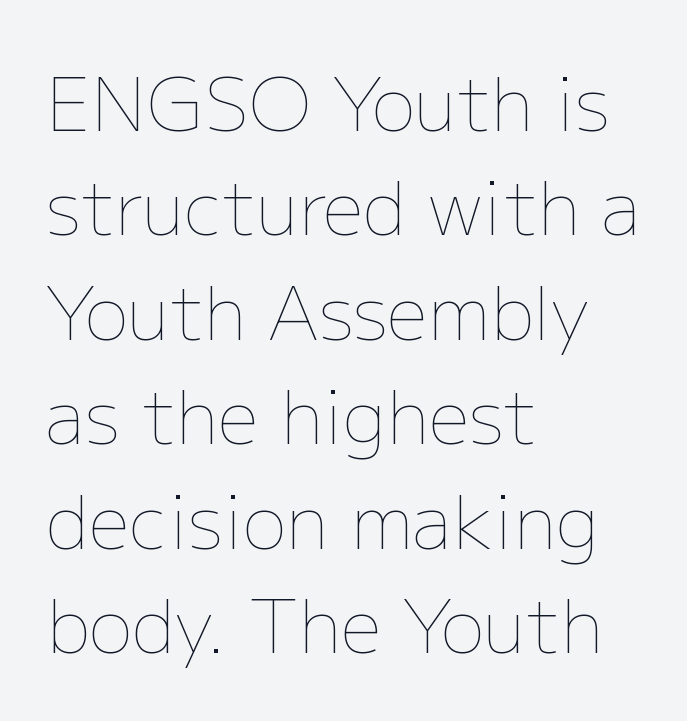
{"italic": "no", "bold": "no", "weight": "thin", "width": "normal", "stroke_contrast": "low", "x_height": "medium", "monospaced": "no", "underline": "no", "align": "left", "line_spacing": "normal", "line_spacing_ratio": 1.43, "letter_spacing": "normal", "letter_spacing_em": 0.0, "glyph_px": 73}
